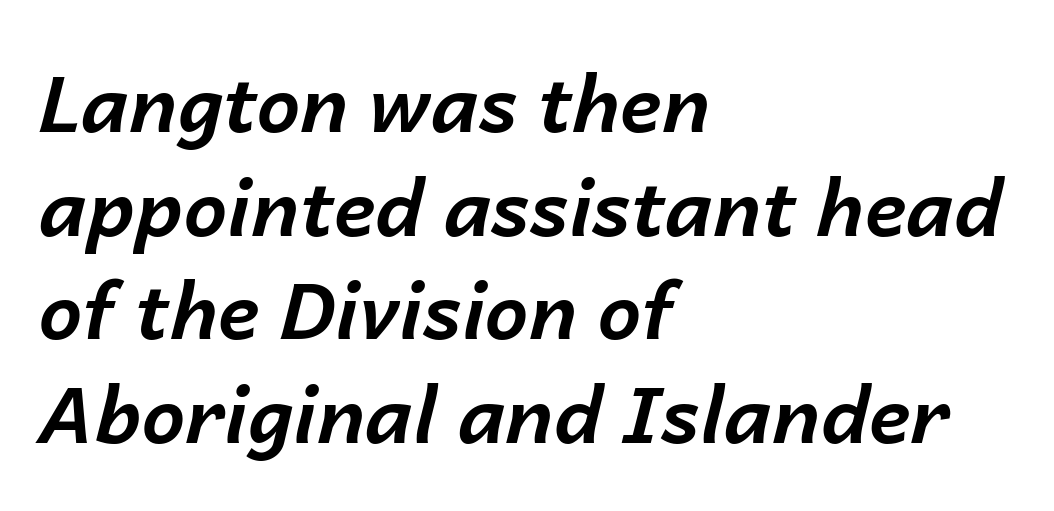
The typography opts for an oblique posture over an upright one. Strong, thick strokes mark this as bold type. Typeset ragged right — the left edge is the straight one. This sample has the flowing, uneven cadence of proportional lettering. The tracking reads as untouched default to a designer's eye.
